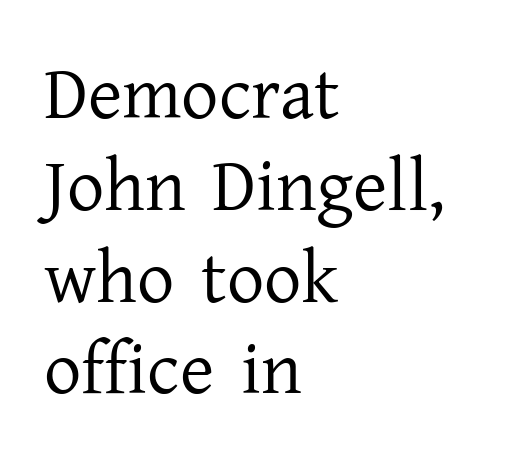
{"serif": "yes", "italic": "no", "bold": "no", "weight": "regular", "width": "normal", "stroke_contrast": "low", "x_height": "medium", "monospaced": "no", "underline": "no", "align": "left", "line_spacing_ratio": 1.24, "letter_spacing": "normal", "letter_spacing_em": 0.0, "glyph_px": 74}
